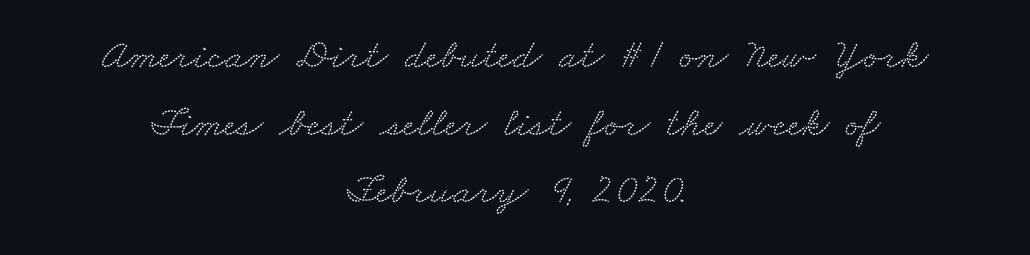
{"serif": "yes", "width": "wide", "stroke_contrast": "low", "x_height": "small", "monospaced": "no", "underline": "no", "align": "center", "line_spacing": "normal", "line_spacing_ratio": 1.61, "letter_spacing": "normal", "letter_spacing_em": 0.0, "glyph_px": 42}
